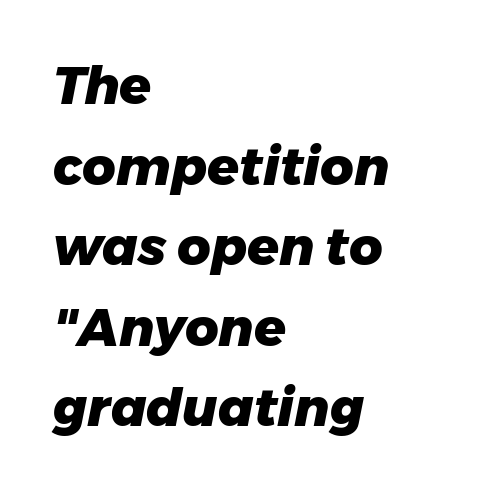
{"italic": "yes", "lean": "right", "slant_degrees": 11, "bold": "yes", "weight": "heavy", "width": "normal", "stroke_contrast": "low", "x_height": "medium", "monospaced": "no", "underline": "no", "align": "left", "line_spacing": "normal", "line_spacing_ratio": 1.55, "letter_spacing": "normal", "letter_spacing_em": 0.0, "glyph_px": 52}
